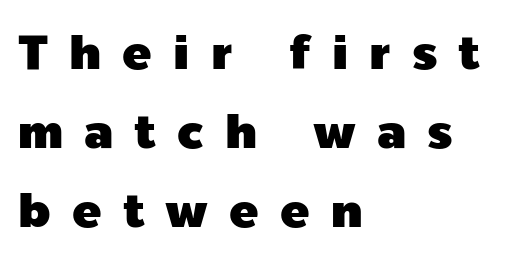
{"serif": "no", "italic": "no", "width": "normal", "x_height": "medium", "monospaced": "no", "underline": "no", "align": "left", "line_spacing": "normal", "line_spacing_ratio": 1.61, "letter_spacing": "wide", "letter_spacing_em": 0.43, "glyph_px": 49}
